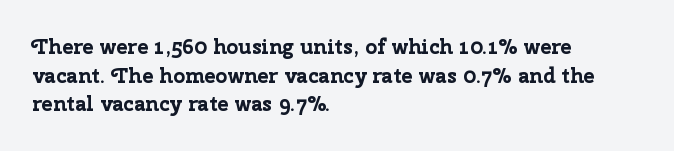
Q: Is the text bold? A: Yes.
Q: Is the text italic (slanted)? A: No, it is upright.
Q: Is the text underlined? A: No.
Q: How is the paragraph aligned? A: Left-aligned.
Q: Is the spacing between letters normal or unusually wide? A: Normal.
Q: Is the spacing between lines tight, normal or loose? A: Normal.
